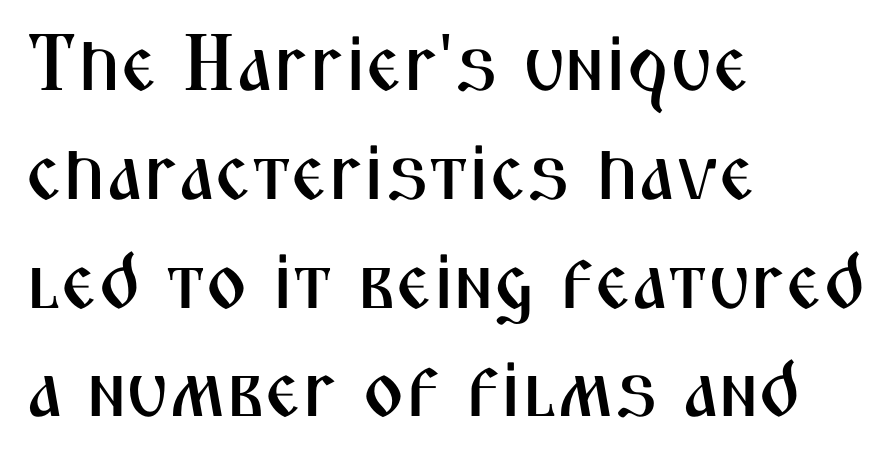
Q: Is the text italic (slanted)? A: No, it is upright.
Q: Is the typeface a serif or a sans-serif typeface? A: Sans-serif.
Q: Is the text underlined? A: No.
Q: How is the paragraph aligned? A: Left-aligned.
Q: Is the spacing between letters normal or unusually wide? A: Normal.
Q: Is the spacing between lines tight, normal or loose? A: Normal.
Q: Width (condensed, normal, or wide)? A: Condensed.
Q: Stroke contrast? A: Medium.
Q: x-height? A: Medium.
Q: Monospaced? A: No.
